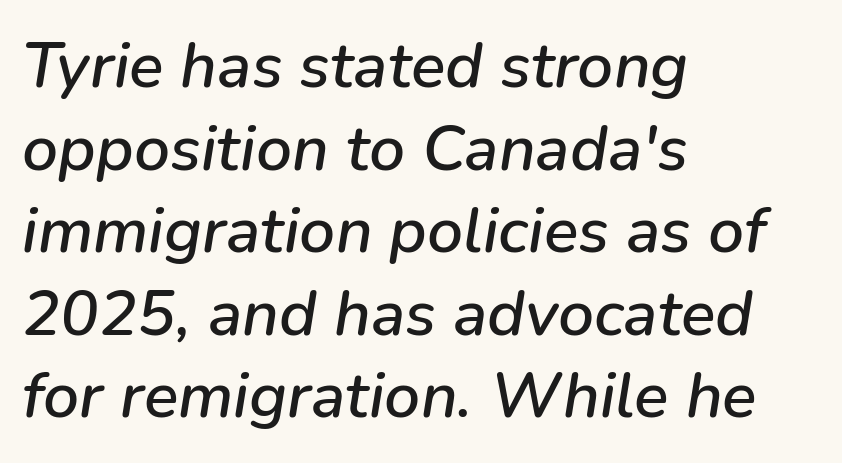
The gap between lines stays unmarked. The designer left line spacing at the default. An italicized treatment has been applied to the whole sample. Looks like regular typesetting: each glyph gets only the width it needs. The type is set solid horizontally, with unmodified tracking.
